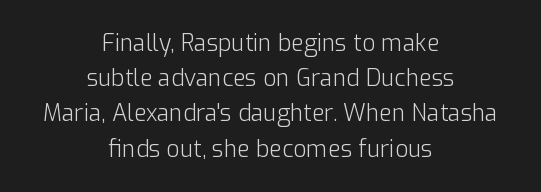
The image shows 23 px text type, upright; set centered, normal line spacing (1.53x), normal letter spacing, not underlined.
